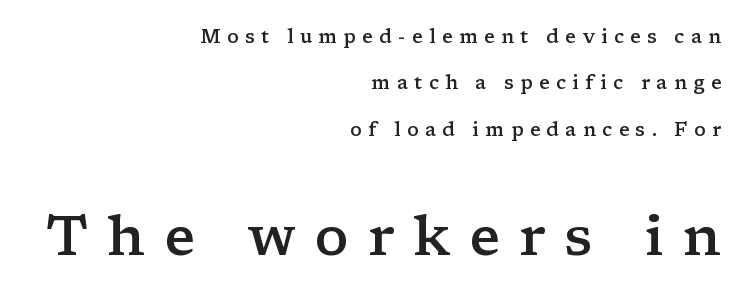
The text was rendered using a seriffed face with decorative stroke endings. Line spacing here is loose. Rendered with straight, roman letterforms. Block two is the big one; block one sits smaller above it. Display-style spreading of the glyphs; the letterfit is very open.
